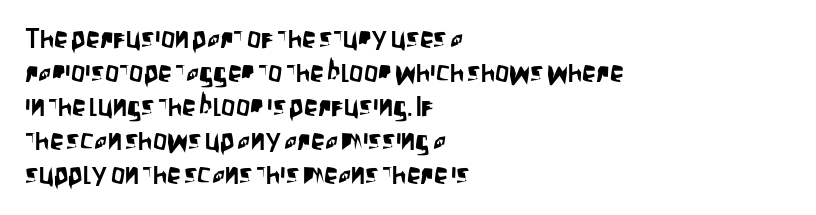
Q: Is the text italic (slanted)? A: No, it is upright.
Q: Is the typeface a serif or a sans-serif typeface? A: Sans-serif.
Q: Is the text underlined? A: No.
Q: How is the paragraph aligned? A: Left-aligned.
Q: Is the spacing between letters normal or unusually wide? A: Normal.
Q: Width (condensed, normal, or wide)? A: Condensed.
Q: Stroke contrast? A: Low.
Q: x-height? A: Large.
Q: Monospaced? A: No.
